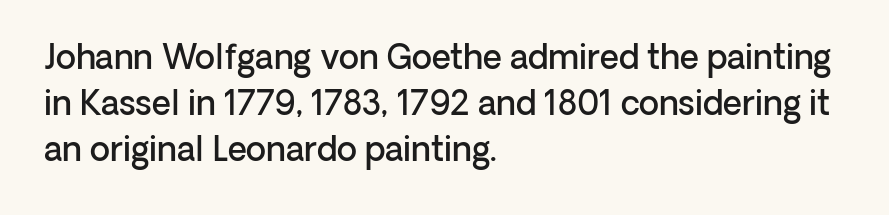
Q: Is the text bold? A: Semi-bold.
Q: Is the text italic (slanted)? A: No, it is upright.
Q: Is the typeface a serif or a sans-serif typeface? A: Sans-serif.
Q: Is the text underlined? A: No.
Q: How is the paragraph aligned? A: Left-aligned.
Q: Is the spacing between letters normal or unusually wide? A: Normal.
Q: Is the spacing between lines tight, normal or loose? A: Normal.
Q: Width (condensed, normal, or wide)? A: Normal.
Q: Stroke contrast? A: Low.
Q: x-height? A: Medium.
Q: Monospaced? A: No.
